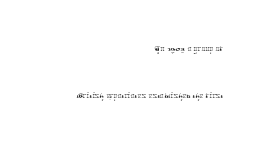
No heavy texture on the line: the type isn't bold. Look at the tracking — it's just the regular setting, nothing added. Baseline-to-baseline distance is far greater than the letter height. This is roman type, the default non-slanted kind. Rule under the text: the space is simply empty. These lines are set flush right with a ragged left edge.
